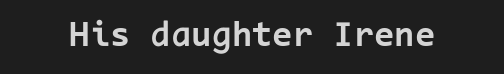
Q: Is the text bold? A: Yes.
Q: Is the text italic (slanted)? A: No, it is upright.
Q: Is the typeface a serif or a sans-serif typeface? A: Sans-serif.
Q: Is the text underlined? A: No.
Q: Is the spacing between letters normal or unusually wide? A: Normal.
Q: Width (condensed, normal, or wide)? A: Normal.
Q: Stroke contrast? A: Low.
Q: x-height? A: Medium.
Q: Monospaced? A: Yes.
